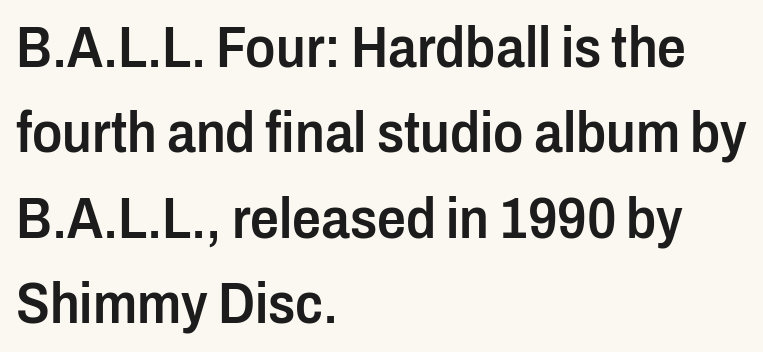
Q: Is the text bold? A: Semi-bold.
Q: Is the text italic (slanted)? A: No, it is upright.
Q: Is the typeface a serif or a sans-serif typeface? A: Sans-serif.
Q: Is the text underlined? A: No.
Q: How is the paragraph aligned? A: Left-aligned.
Q: Is the spacing between letters normal or unusually wide? A: Normal.
Q: Is the spacing between lines tight, normal or loose? A: Normal.
Q: Width (condensed, normal, or wide)? A: Condensed.
Q: Stroke contrast? A: Low.
Q: x-height? A: Medium.
Q: Monospaced? A: No.
